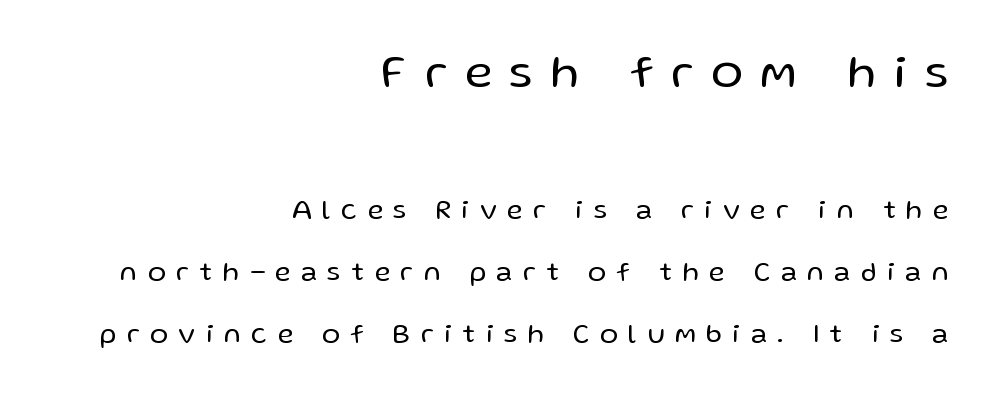
Q: Is the text bold? A: No.
Q: Is the text italic (slanted)? A: No, it is upright.
Q: Is the typeface a serif or a sans-serif typeface? A: Sans-serif.
Q: Is the text underlined? A: No.
Q: How is the paragraph aligned? A: Right-aligned.
Q: Is the spacing between letters normal or unusually wide? A: Unusually wide.
Q: Is the spacing between lines tight, normal or loose? A: Loose.
Q: Which block of text is set in a larger size, the first (top) or the second (bottom)? A: The first (top) one.
Q: Width (condensed, normal, or wide)? A: Normal.
Q: Stroke contrast? A: Low.
Q: x-height? A: Medium.
Q: Monospaced? A: No.
